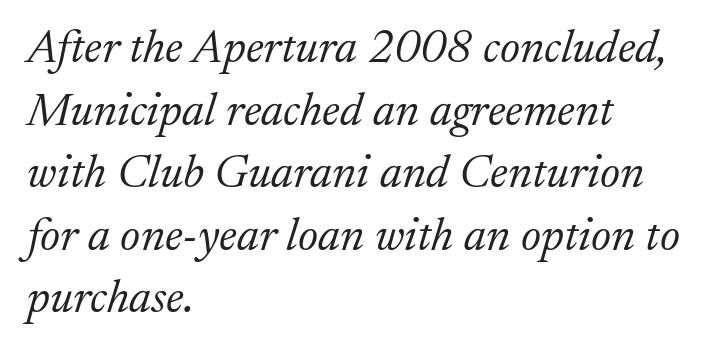
The image shows 47 px light serif type, italic (leaning right); set left-aligned, normal line spacing (1.33x), normal letter spacing, not underlined; low stroke contrast and a medium x-height.
